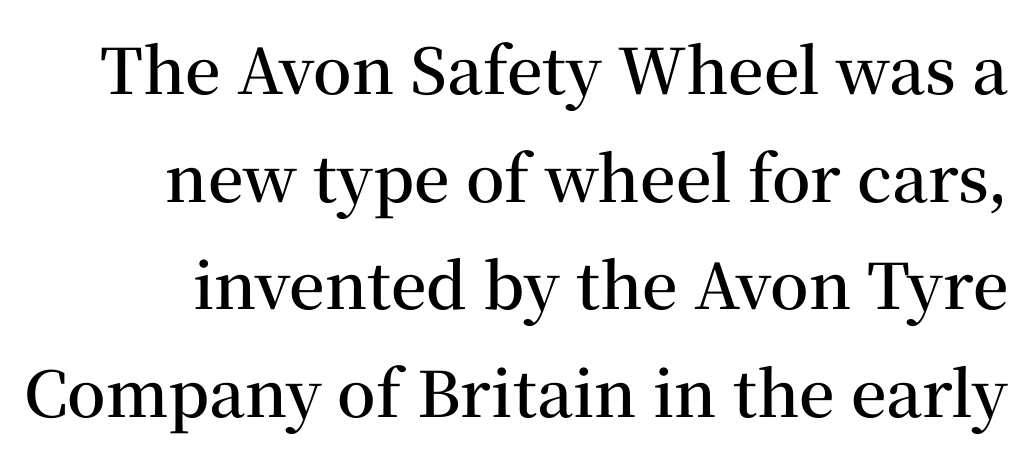
A fair bit of extra ink — the face is semibold, not bold. This sample uses plain, unmodified letter spacing. No italicization has been applied; the sample stays upright. Each row of text sits above clean, open space. Is this a fixed-width face? No — the glyphs have proportional, varying widths. This rendering employs a face with finishing strokes, i.e., a serif.
